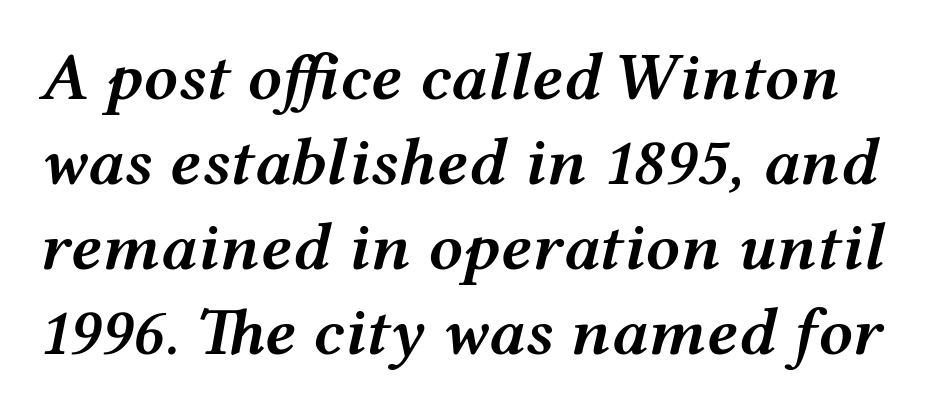
The image shows 68 px semibold, wide type, italic (leaning right); set normal line spacing (1.25x), normal letter spacing, not underlined; medium stroke contrast and a medium x-height.
